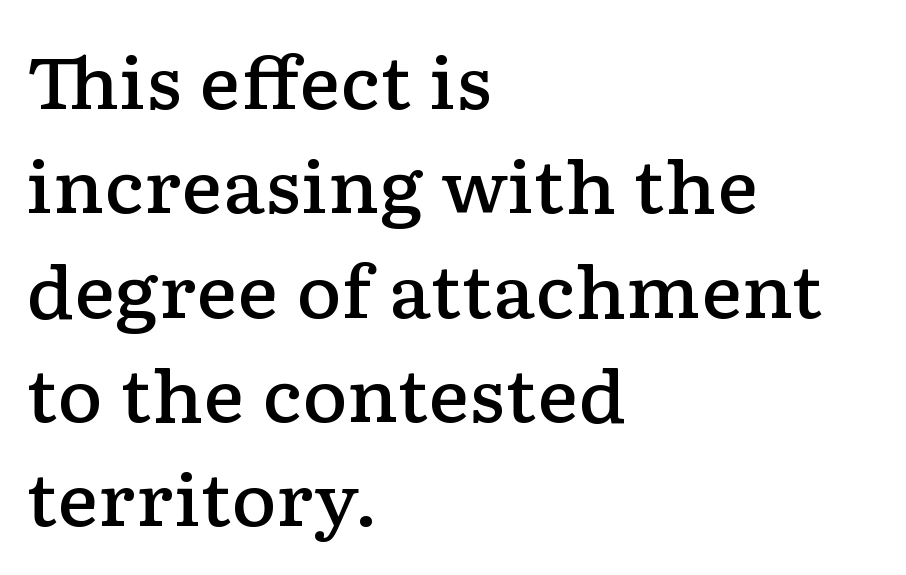
Does extra space separate the letters? No, they use regular spacing. Short and long lines alike share a common starting point at left. Is this a fixed-width face? No — the glyphs have proportional, varying widths. The axis of the letterforms is exactly vertical.
